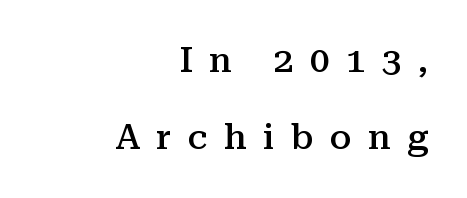
{"serif": "yes", "italic": "no", "bold": "semi", "weight": "semibold", "width": "normal", "stroke_contrast": "medium", "x_height": "medium", "monospaced": "no", "underline": "no", "align": "right", "line_spacing": "loose", "line_spacing_ratio": 2.21, "letter_spacing": "wide", "letter_spacing_em": 0.47, "glyph_px": 35}
